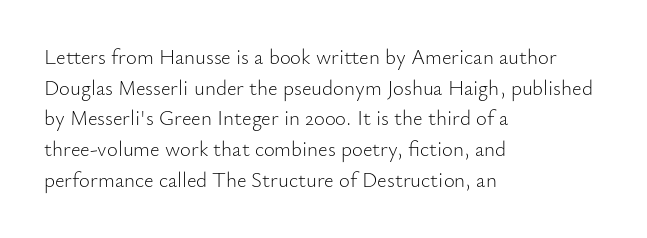
Q: Is the text bold? A: No.
Q: Is the text italic (slanted)? A: No, it is upright.
Q: Is the text underlined? A: No.
Q: How is the paragraph aligned? A: Left-aligned.
Q: Is the spacing between letters normal or unusually wide? A: Normal.
Q: Is the spacing between lines tight, normal or loose? A: Normal.
